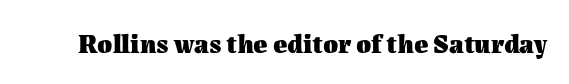
The image shows 27 px bold type, upright; set normal letter spacing, not underlined.
